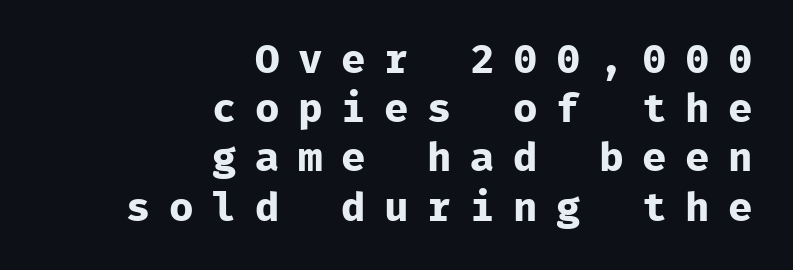
Q: Is the text bold? A: Yes.
Q: Is the text italic (slanted)? A: No, it is upright.
Q: Is the typeface a serif or a sans-serif typeface? A: Sans-serif.
Q: Is the text underlined? A: No.
Q: How is the paragraph aligned? A: Right-aligned.
Q: Is the spacing between letters normal or unusually wide? A: Unusually wide.
Q: Width (condensed, normal, or wide)? A: Normal.
Q: Stroke contrast? A: Low.
Q: x-height? A: Medium.
Q: Monospaced? A: Yes.
